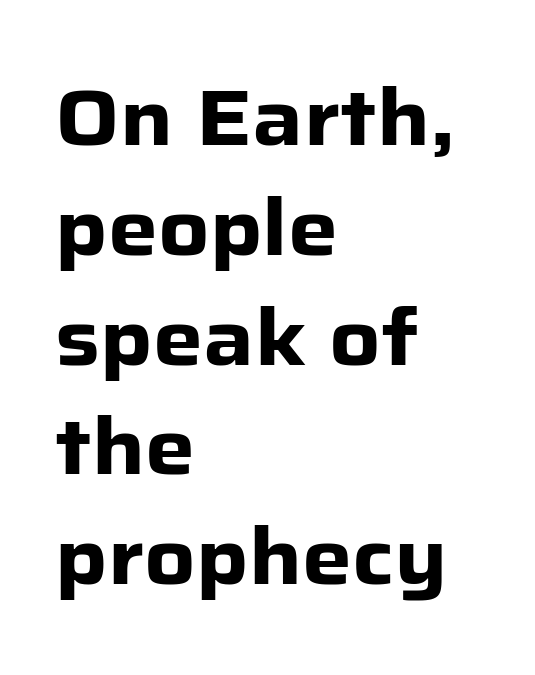
In terms of weight, the rendering is a true, heavy bold. This rendering uses left alignment, leaving the right contour irregular. The area under the type is left untouched. The typography opts for an upright posture over an oblique one. Observe the absence of serifs on each vertical stroke in this sample.
